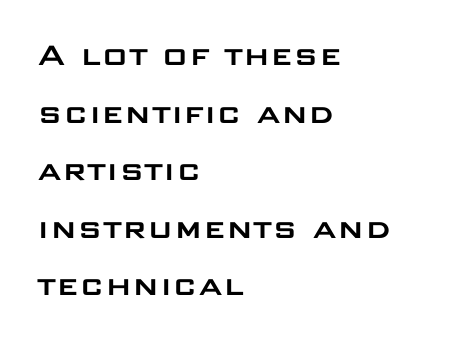
Q: Is the text italic (slanted)? A: No, it is upright.
Q: Is the typeface a serif or a sans-serif typeface? A: Sans-serif.
Q: Is the text underlined? A: No.
Q: How is the paragraph aligned? A: Left-aligned.
Q: Is the spacing between letters normal or unusually wide? A: Normal.
Q: Is the spacing between lines tight, normal or loose? A: Normal.
Q: Width (condensed, normal, or wide)? A: Wide.
Q: Stroke contrast? A: Low.
Q: x-height? A: Large.
Q: Monospaced? A: No.
